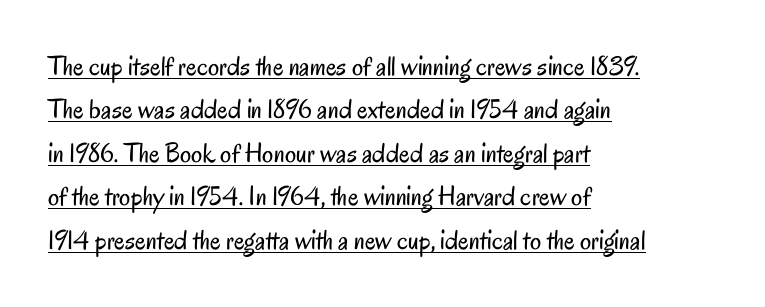
Q: Is the text bold? A: No.
Q: Is the text italic (slanted)? A: No, it is upright.
Q: Is the typeface a serif or a sans-serif typeface? A: Sans-serif.
Q: Is the text underlined? A: Yes.
Q: How is the paragraph aligned? A: Left-aligned.
Q: Is the spacing between letters normal or unusually wide? A: Normal.
Q: Is the spacing between lines tight, normal or loose? A: Normal.
Q: Width (condensed, normal, or wide)? A: Condensed.
Q: Stroke contrast? A: Low.
Q: x-height? A: Small.
Q: Monospaced? A: No.
